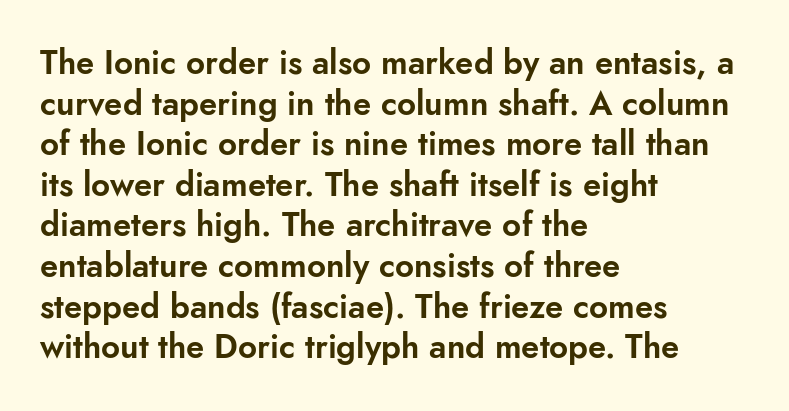
The image shows 33 px sans-serif type, upright; set left-aligned, line spacing 1.23x, normal letter spacing, not underlined; low stroke contrast and a small x-height.
